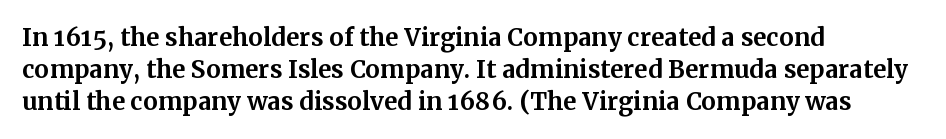
The image shows 24 px bold type, upright; set left-aligned, normal line spacing (1.33x), normal letter spacing, not underlined.
